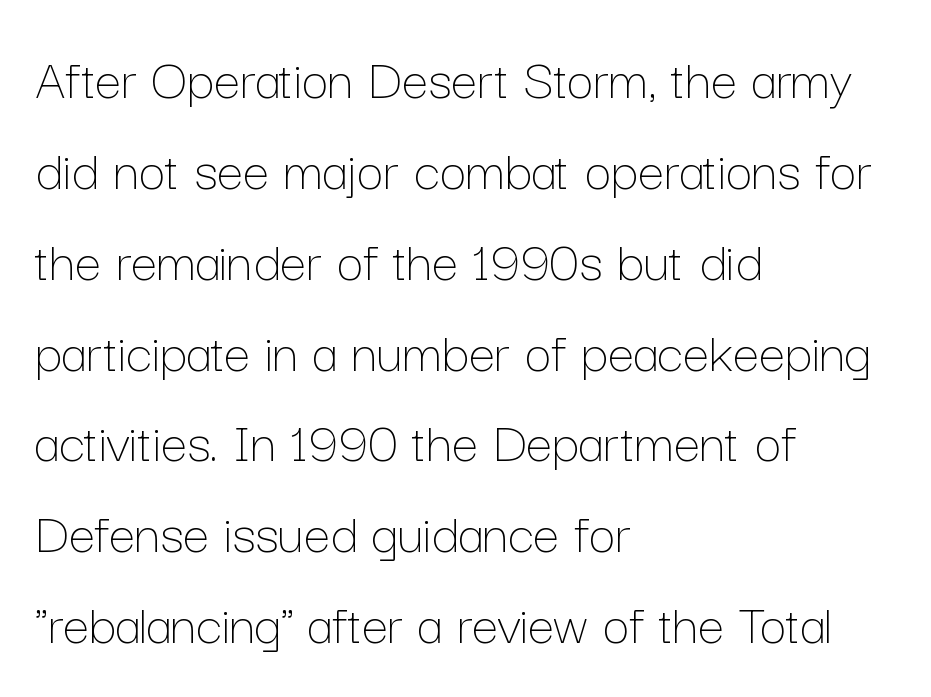
Unbolded letterforms with no extra heft. Students, note that the glyphs here touch the page at normal intervals. Do the characters align in a grid? No, the font is proportional. Do the letters lean? They stand straight. Check the space under the baseline: it is left empty. Line starts are locked; line ends wander.
